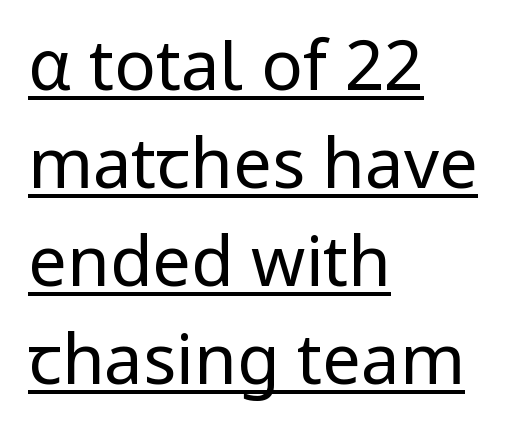
{"serif": "no", "italic": "no", "bold": "no", "weight": "regular", "width": "normal", "stroke_contrast": "low", "x_height": "medium", "monospaced": "no", "underline": "yes", "align": "left", "line_spacing": "normal", "line_spacing_ratio": 1.42, "letter_spacing": "normal", "letter_spacing_em": 0.0, "glyph_px": 69}
